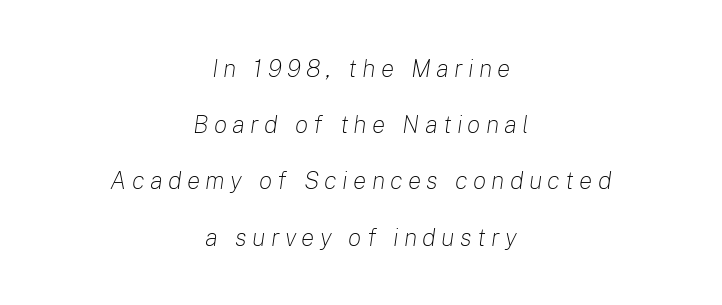
Q: Is the text bold? A: No.
Q: Is the text italic (slanted)? A: Yes, it leans right by about 8 degrees.
Q: Is the text underlined? A: No.
Q: How is the paragraph aligned? A: Centered.
Q: Is the spacing between letters normal or unusually wide? A: Unusually wide.
Q: Is the spacing between lines tight, normal or loose? A: Loose.
